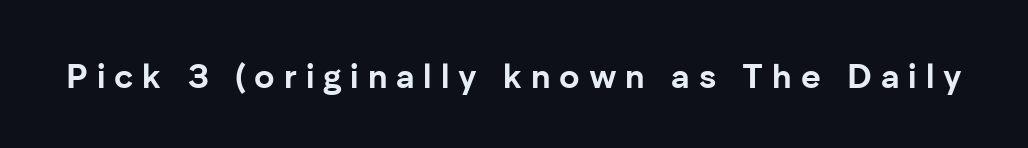
Notice how thick the strokes are: this is what a full bold looks like. Substantial extra tracking has been applied to these lines. These lines are rendered in a variable-pitch font. Does the type have serifs? No, each stem ends abruptly. A roman cut, with each character standing at attention. Decoration check: the copy has no underline.
